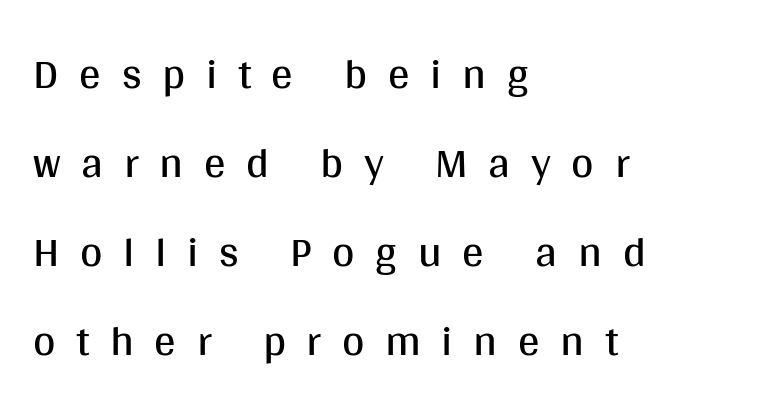
The image shows 43 px regular-weight sans-serif type, upright; set left-aligned, loose line spacing (2.07x), unusually wide letter spacing (+0.48 em), not underlined; medium stroke contrast and a large x-height.
